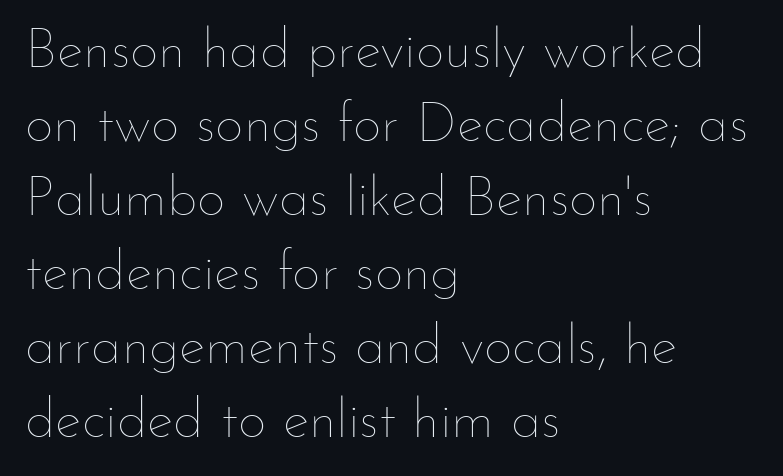
The image shows 56 px thin type, upright; set left-aligned, normal line spacing (1.32x), normal letter spacing, not underlined; low stroke contrast and a small x-height.
